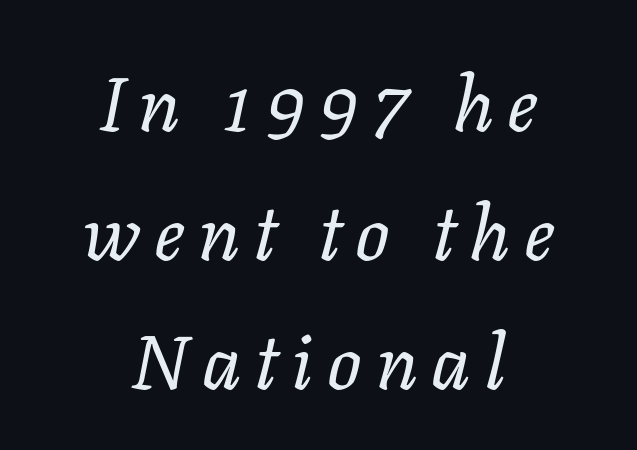
The image shows 76 px regular-weight type, italic (leaning right); set centered, normal line spacing (1.7x), not underlined; low stroke contrast and a medium x-height.
